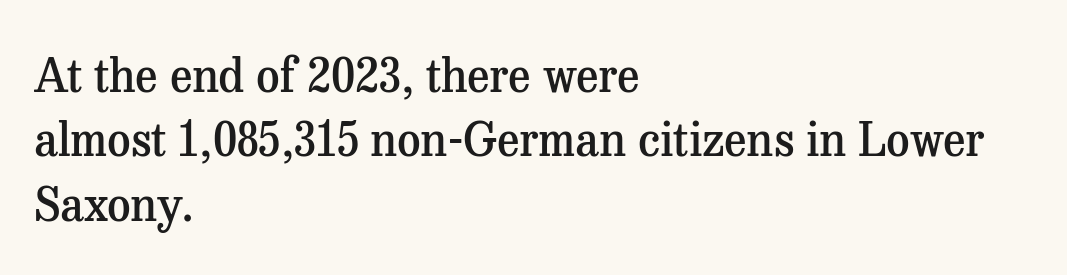
Q: Is the text bold? A: Semi-bold.
Q: Is the text italic (slanted)? A: No, it is upright.
Q: Is the typeface a serif or a sans-serif typeface? A: Serif.
Q: Is the text underlined? A: No.
Q: How is the paragraph aligned? A: Left-aligned.
Q: Is the spacing between letters normal or unusually wide? A: Normal.
Q: Is the spacing between lines tight, normal or loose? A: Normal.
Q: Width (condensed, normal, or wide)? A: Normal.
Q: Stroke contrast? A: Medium.
Q: x-height? A: Medium.
Q: Monospaced? A: No.
